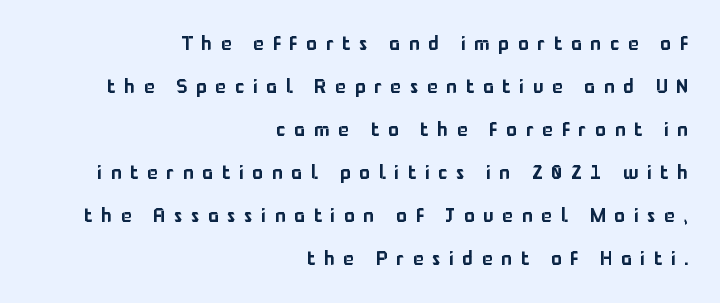
The image shows 20 px text type, upright; set right-aligned, loose line spacing (2.15x), unusually wide letter spacing (+0.44 em), not underlined.
